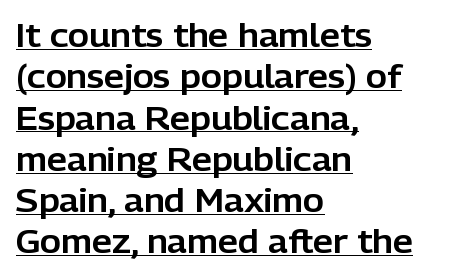
The image shows 32 px sans-serif type, upright; set left-aligned, normal line spacing (1.29x), normal letter spacing, underlined; low stroke contrast and a medium x-height.
